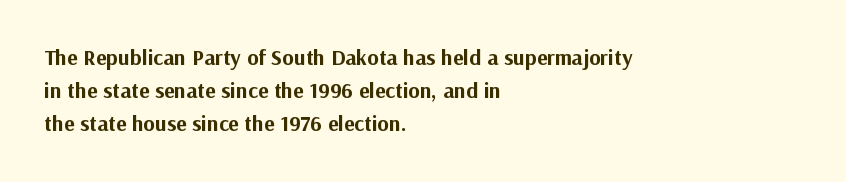
The image shows 22 px bold type, upright; set left-aligned, normal line spacing (1.51x), normal letter spacing, not underlined.
